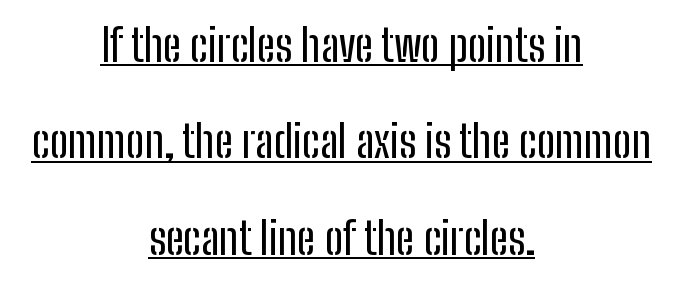
{"serif": "no", "italic": "no", "width": "condensed", "stroke_contrast": "low", "x_height": "medium", "monospaced": "no", "underline": "yes", "align": "center", "line_spacing": "loose", "line_spacing_ratio": 2.14, "letter_spacing": "normal", "letter_spacing_em": 0.0, "glyph_px": 45}
